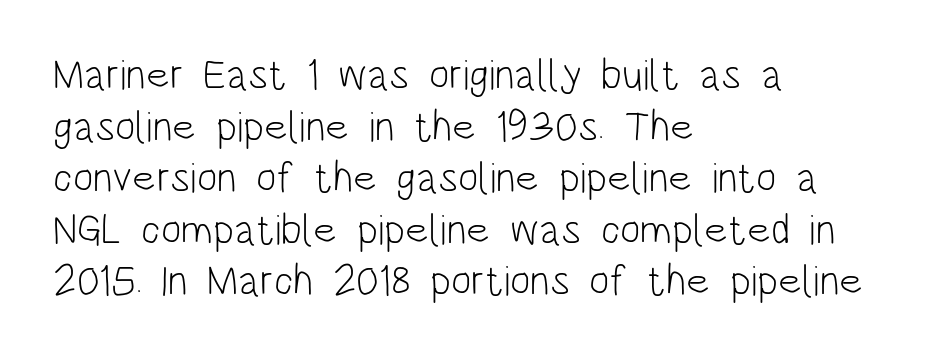
Q: Is the text bold? A: No.
Q: Is the text italic (slanted)? A: No, it is upright.
Q: Is the typeface a serif or a sans-serif typeface? A: Sans-serif.
Q: Is the text underlined? A: No.
Q: How is the paragraph aligned? A: Left-aligned.
Q: Is the spacing between letters normal or unusually wide? A: Normal.
Q: Width (condensed, normal, or wide)? A: Condensed.
Q: Stroke contrast? A: Low.
Q: x-height? A: Large.
Q: Monospaced? A: No.
